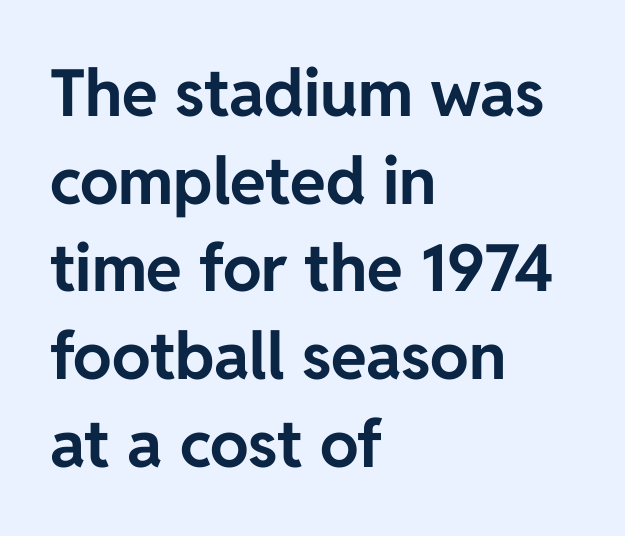
The image shows 65 px bold sans-serif type, upright; set left-aligned, normal line spacing (1.35x), normal letter spacing, not underlined; low stroke contrast and a medium x-height.
